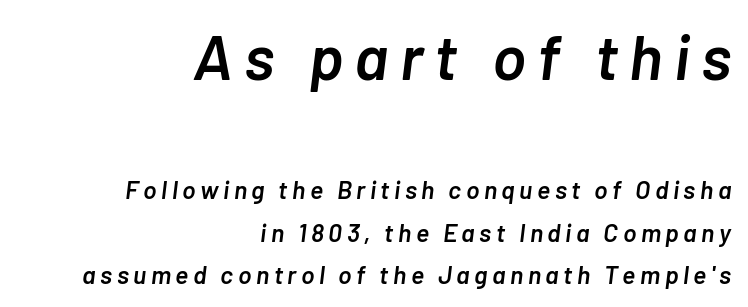
{"italic": "yes", "lean": "right", "slant_degrees": 7, "bold": "semi", "weight": "semibold", "width": "normal", "stroke_contrast": "low", "x_height": "medium", "monospaced": "no", "underline": "no", "align": "right", "line_spacing": "normal", "line_spacing_ratio": 1.7, "larger_block": "first", "size_ratio": 2.52, "glyph_px": 63}
